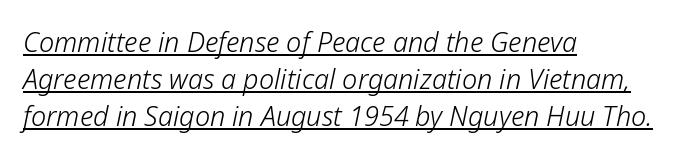
The image shows 27 px text type, italic (leaning right); set left-aligned, normal line spacing (1.37x), normal letter spacing, underlined.
